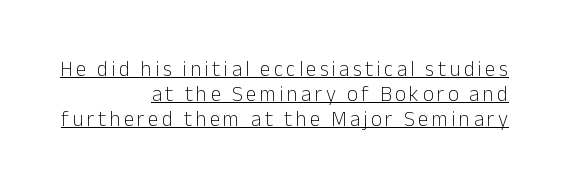
The string is rendered with underlining switched on. The lines in this sample share a right terminus and differ only in where they begin. The letters look calm and open, with moderate or lighter stems. When letters stand straight like this, we call the style roman or upright.
